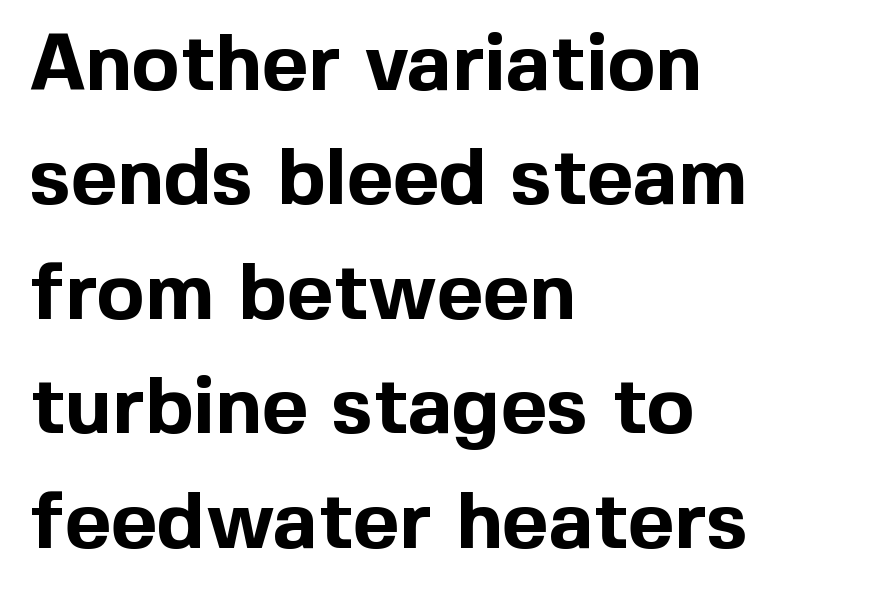
The letterforms sit shoulder to shoulder at normal distance. This is sans-serif lettering, the kind often seen on screens and signage. Every stem runs plumb, perpendicular to the baseline. Think of a printed novel: that variable character pitch is what you see here. The paragraph has a hard left edge and a soft right edge. The passage shown stacks its lines at a standard gap.
